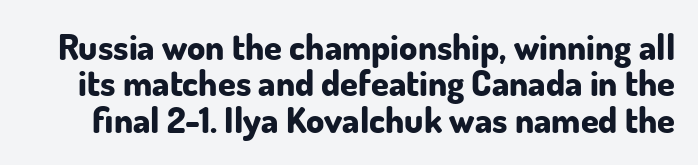
{"serif": "no", "italic": "no", "bold": "yes", "weight": "bold", "width": "normal", "stroke_contrast": "low", "x_height": "small", "monospaced": "no", "underline": "no", "line_spacing": "tight", "line_spacing_ratio": 1.01, "letter_spacing": "normal", "letter_spacing_em": 0.0, "glyph_px": 36}
